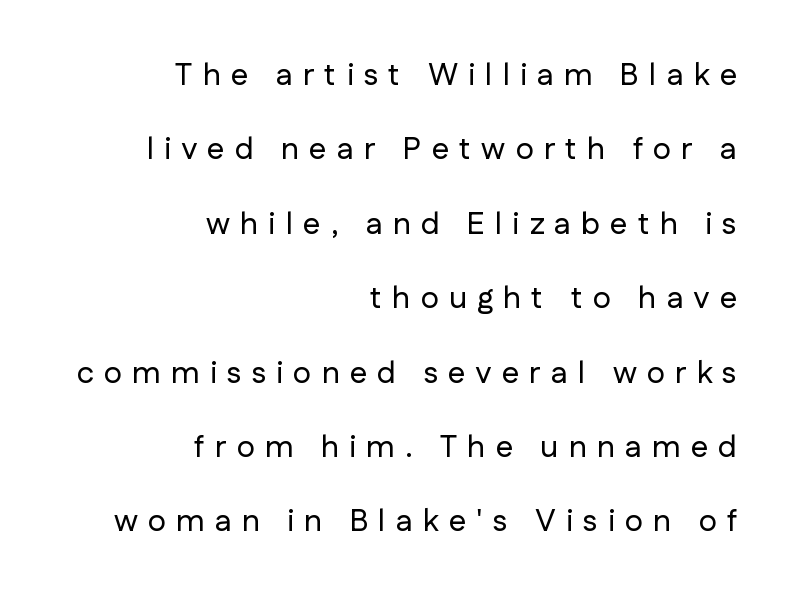
The image shows 31 px sans-serif type, upright; set right-aligned, loose line spacing (2.4x), unusually wide letter spacing (+0.33 em), not underlined; low stroke contrast and a medium x-height.
